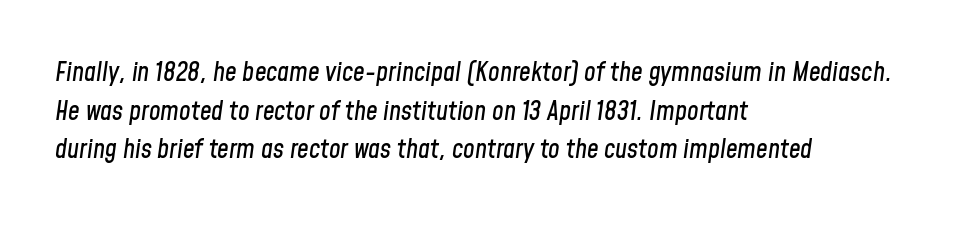
Q: Is the text italic (slanted)? A: Yes, it leans right by about 8 degrees.
Q: Is the text underlined? A: No.
Q: How is the paragraph aligned? A: Left-aligned.
Q: Is the spacing between letters normal or unusually wide? A: Normal.
Q: Is the spacing between lines tight, normal or loose? A: Normal.
